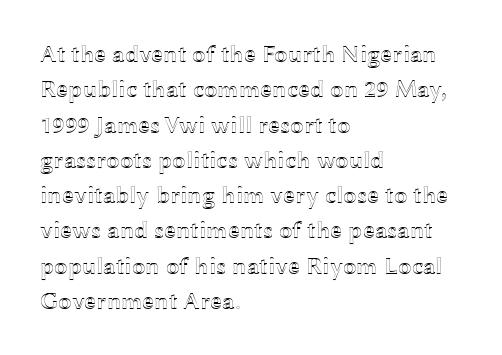
Q: Is the text italic (slanted)? A: No, it is upright.
Q: Is the text underlined? A: No.
Q: How is the paragraph aligned? A: Left-aligned.
Q: Is the spacing between letters normal or unusually wide? A: Normal.
Q: Is the spacing between lines tight, normal or loose? A: Normal.
